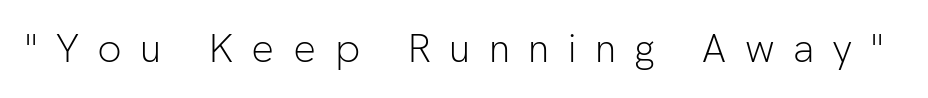
{"serif": "no", "italic": "no", "bold": "no", "weight": "light", "width": "normal", "stroke_contrast": "low", "x_height": "medium", "monospaced": "no", "underline": "no", "letter_spacing": "wide", "letter_spacing_em": 0.46, "glyph_px": 40}
